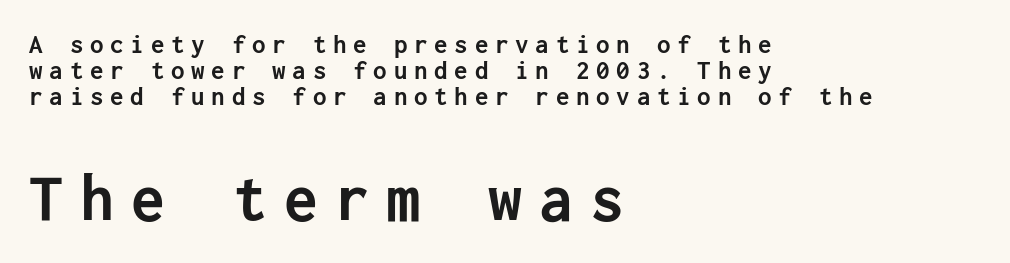
The image shows 68 px semibold sans-serif type, upright; set left-aligned, tight line spacing (0.96x), unusually wide letter spacing (+0.25 em), not underlined; the second (bottom) block is 2.52x larger; low stroke contrast and a medium x-height.
